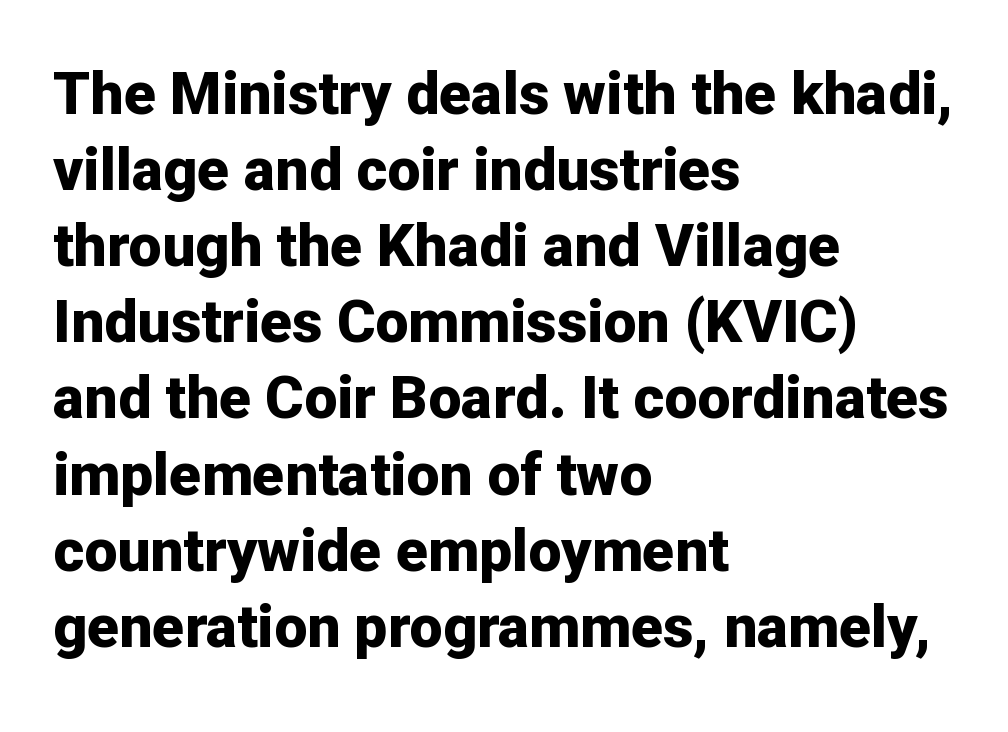
The image shows 59 px bold sans-serif type, upright; set left-aligned, normal line spacing (1.29x), normal letter spacing, not underlined; low stroke contrast and a medium x-height.
